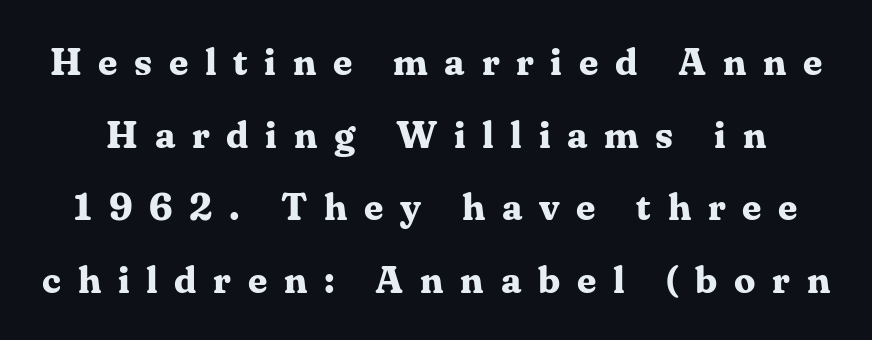
{"serif": "yes", "italic": "no", "bold": "yes", "weight": "bold", "width": "normal", "stroke_contrast": "medium", "x_height": "medium", "monospaced": "no", "underline": "no", "line_spacing": "loose", "line_spacing_ratio": 1.91, "letter_spacing": "wide", "letter_spacing_em": 0.44, "glyph_px": 38}
